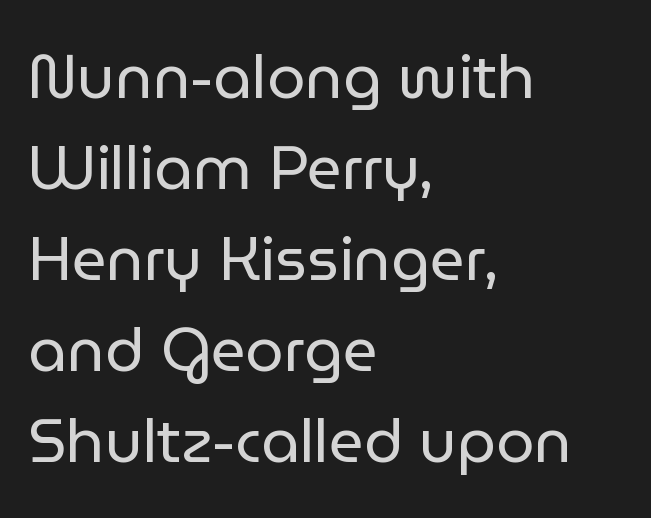
Short note: letters normally spaced. Teacher's note: observe the even left margin — that is flush-left alignment. A typesetter would call this leading conventional body-copy spacing. The type sits square on the baseline with zero lean.
